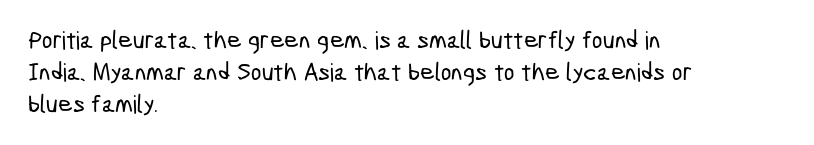
{"underline": "no", "align": "left", "line_spacing": "normal", "line_spacing_ratio": 1.28, "letter_spacing": "normal", "letter_spacing_em": 0.0, "glyph_px": 25}
